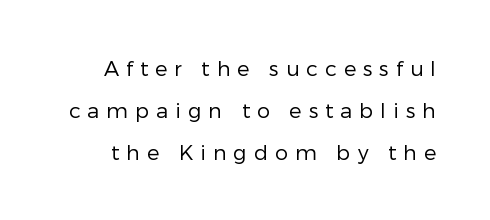
Q: Is the text bold? A: No.
Q: Is the text italic (slanted)? A: No, it is upright.
Q: Is the text underlined? A: No.
Q: Is the spacing between letters normal or unusually wide? A: Unusually wide.
Q: Is the spacing between lines tight, normal or loose? A: Loose.
